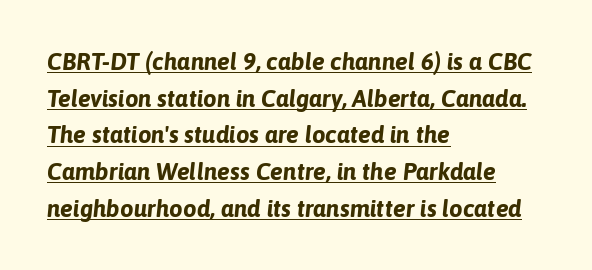
The image shows 24 px bold type, italic (leaning right); set left-aligned, normal line spacing (1.53x), normal letter spacing, underlined.
